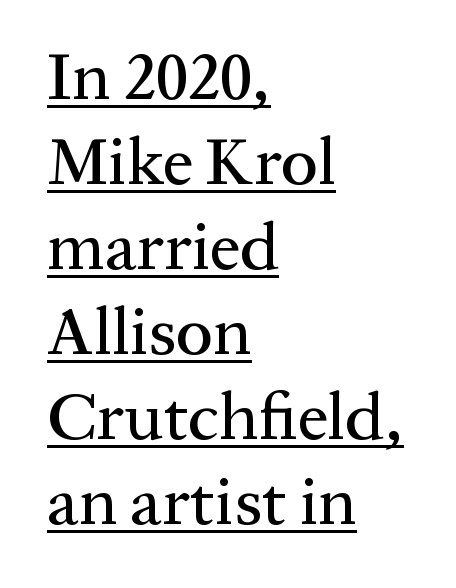
The image shows 68 px serif type, upright; set left-aligned, normal line spacing (1.25x), normal letter spacing, underlined; medium stroke contrast and a medium x-height.
